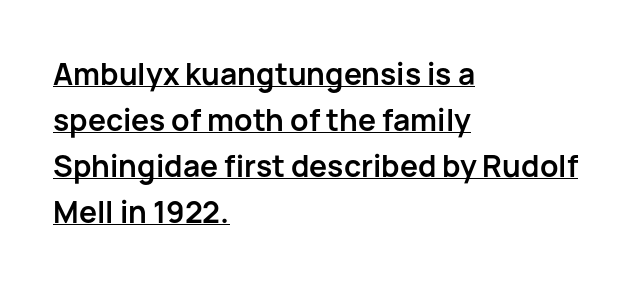
What weight is shown? A full bold with thick strokes. One glance says typical: line gaps are just what's usual. The designer went with a sans here, leaving each stem footless. The letters advance in unequal steps, a hallmark of proportional type. Caption: standard tracking, unaltered.
